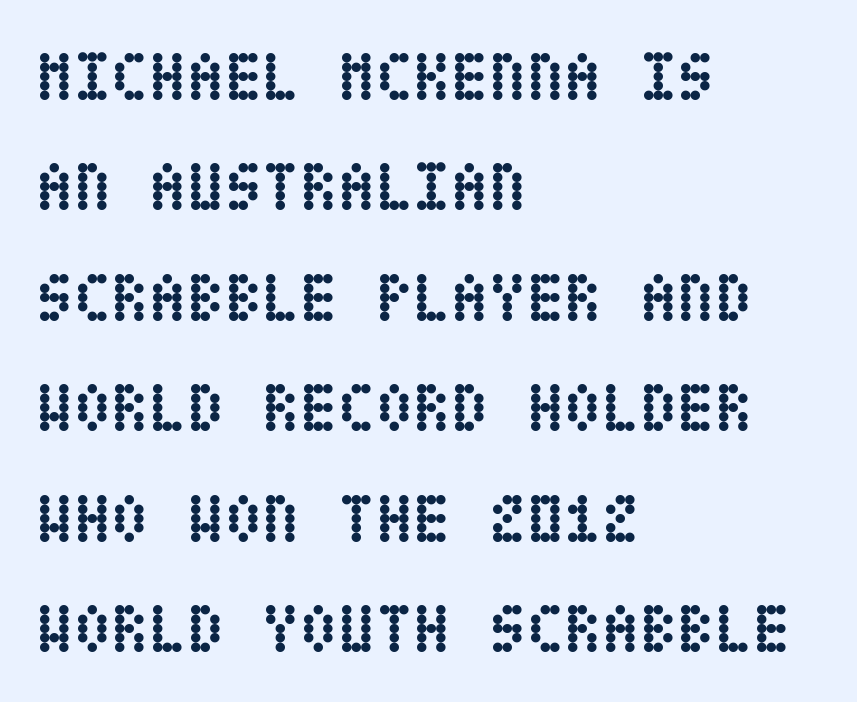
Notice how the stems are strictly vertical — no italics here. Which margin do the lines hug? The left one — the right edge is uneven. The rendering uses a bold face; every stroke is thick and dark. The vertical gap from one line to the next is medium.
